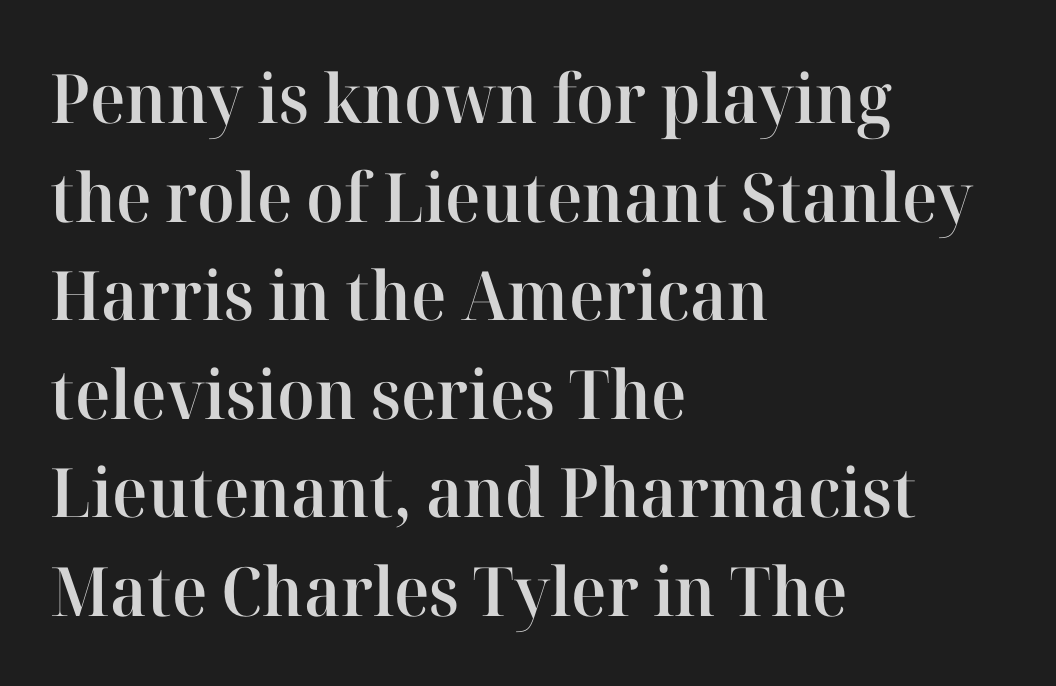
Q: Is the text bold? A: Semi-bold.
Q: Is the text italic (slanted)? A: No, it is upright.
Q: Is the typeface a serif or a sans-serif typeface? A: Serif.
Q: Is the text underlined? A: No.
Q: How is the paragraph aligned? A: Left-aligned.
Q: Is the spacing between letters normal or unusually wide? A: Normal.
Q: Is the spacing between lines tight, normal or loose? A: Normal.
Q: Width (condensed, normal, or wide)? A: Normal.
Q: Stroke contrast? A: High.
Q: x-height? A: Medium.
Q: Monospaced? A: No.
